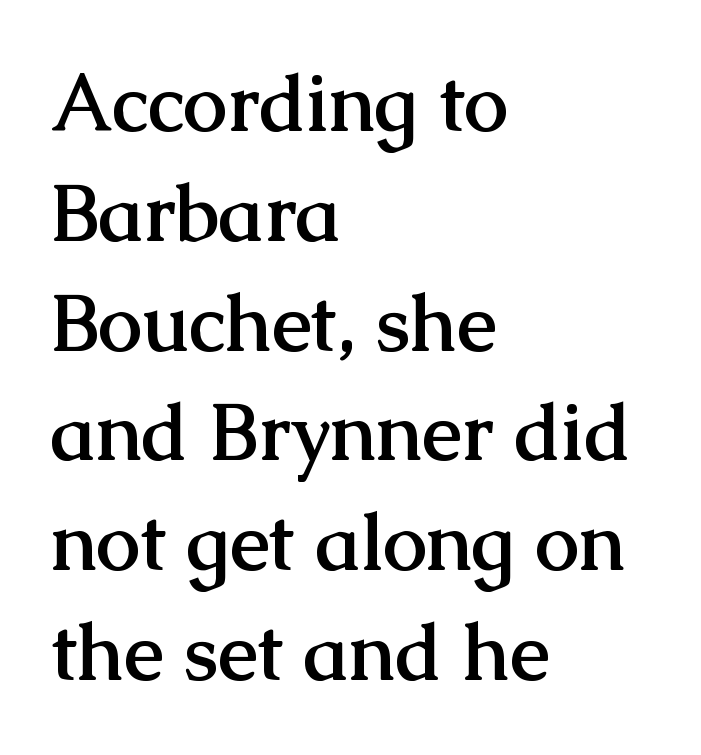
The image shows 79 px semibold serif type, upright; set left-aligned, normal line spacing (1.39x), normal letter spacing, not underlined; medium stroke contrast and a medium x-height.
